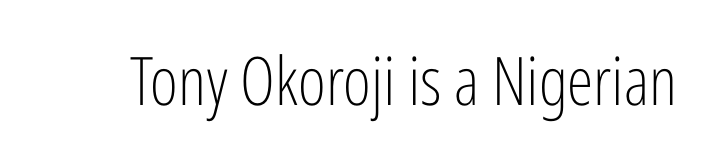
{"serif": "no", "italic": "no", "bold": "no", "weight": "light", "width": "condensed", "stroke_contrast": "low", "x_height": "medium", "monospaced": "no", "underline": "no", "letter_spacing": "normal", "letter_spacing_em": 0.0, "glyph_px": 67}
